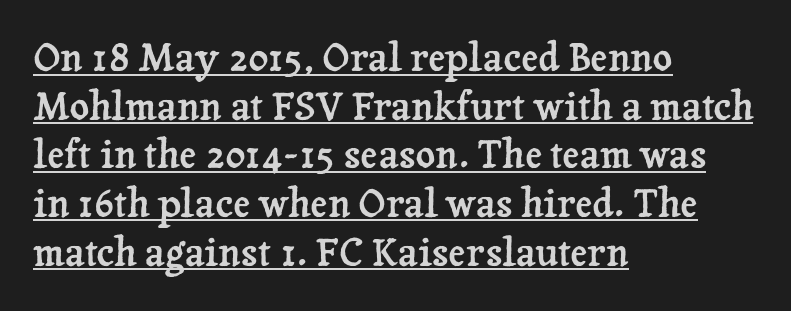
{"serif": "yes", "italic": "no", "width": "normal", "stroke_contrast": "low", "x_height": "medium", "monospaced": "no", "underline": "yes", "align": "left", "line_spacing": "normal", "line_spacing_ratio": 1.28, "letter_spacing": "normal", "letter_spacing_em": 0.0, "glyph_px": 38}
